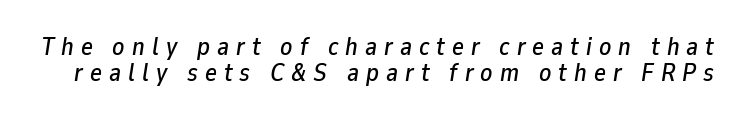
Q: Is the text italic (slanted)? A: Yes, it leans right by about 9 degrees.
Q: Is the text underlined? A: No.
Q: Is the spacing between letters normal or unusually wide? A: Unusually wide.
Q: Is the spacing between lines tight, normal or loose? A: Tight.
